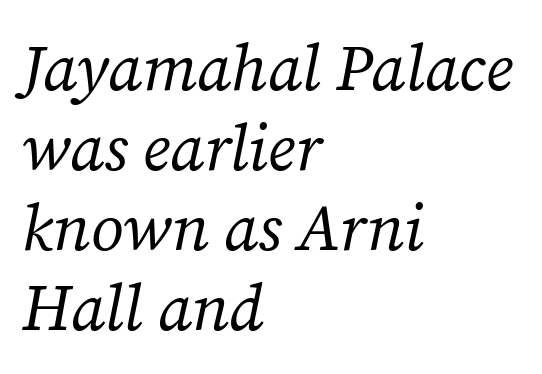
The image shows 65 px regular-weight serif type, italic (leaning right); set left-aligned, line spacing 1.23x, normal letter spacing, not underlined; medium stroke contrast and a medium x-height.
